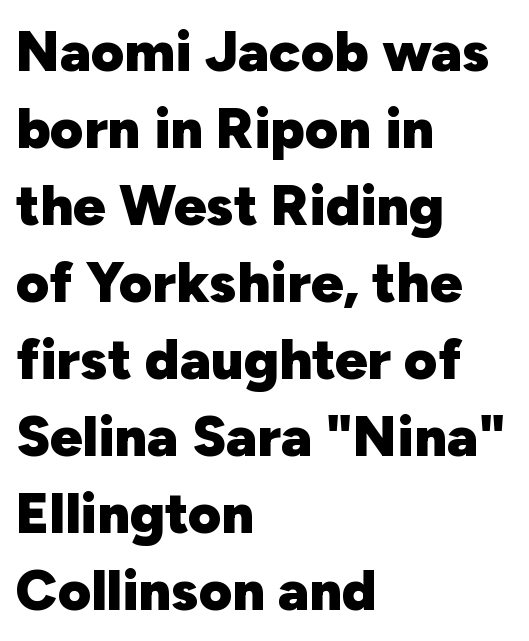
Q: Is the text bold? A: Yes.
Q: Is the text italic (slanted)? A: No, it is upright.
Q: Is the typeface a serif or a sans-serif typeface? A: Sans-serif.
Q: Is the text underlined? A: No.
Q: How is the paragraph aligned? A: Left-aligned.
Q: Is the spacing between letters normal or unusually wide? A: Normal.
Q: Is the spacing between lines tight, normal or loose? A: Normal.
Q: Width (condensed, normal, or wide)? A: Normal.
Q: Stroke contrast? A: Low.
Q: x-height? A: Medium.
Q: Monospaced? A: No.
